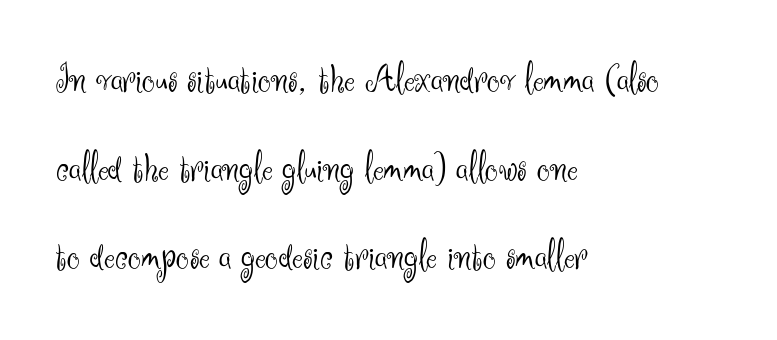
The image shows 41 px light sans-serif type, upright; set left-aligned, loose line spacing (2.16x), normal letter spacing, not underlined; medium stroke contrast and a small x-height.
